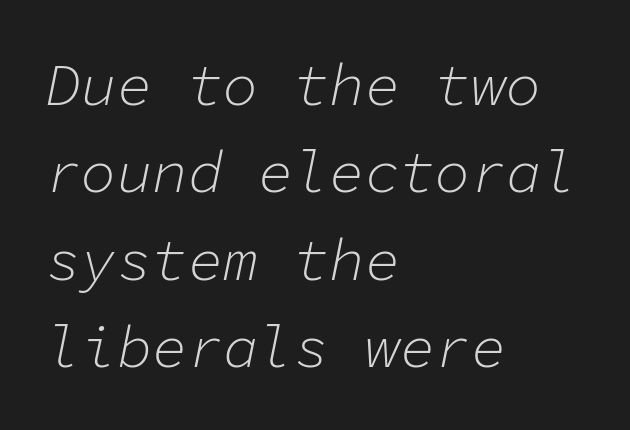
{"italic": "yes", "lean": "right", "slant_degrees": 11, "bold": "no", "weight": "light", "width": "normal", "stroke_contrast": "low", "x_height": "medium", "monospaced": "yes", "underline": "no", "align": "left", "line_spacing": "normal", "line_spacing_ratio": 1.48, "letter_spacing": "normal", "letter_spacing_em": 0.0, "glyph_px": 59}
